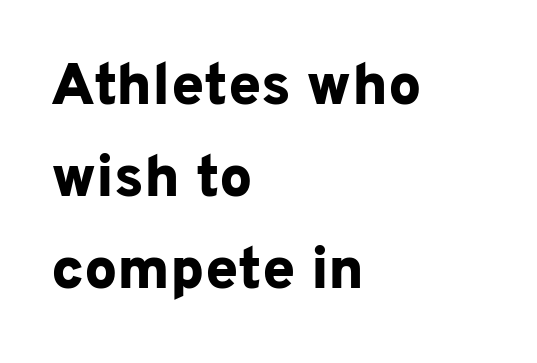
The image shows 59 px bold sans-serif type, upright; set left-aligned, normal line spacing (1.56x), normal letter spacing, not underlined; low stroke contrast and a medium x-height.
